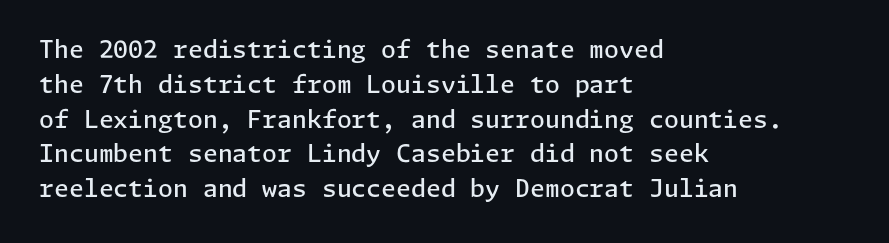
{"italic": "no", "bold": "semi", "underline": "no", "align": "left", "line_spacing": "normal", "line_spacing_ratio": 1.45, "letter_spacing": "normal", "letter_spacing_em": 0.0, "glyph_px": 24}
